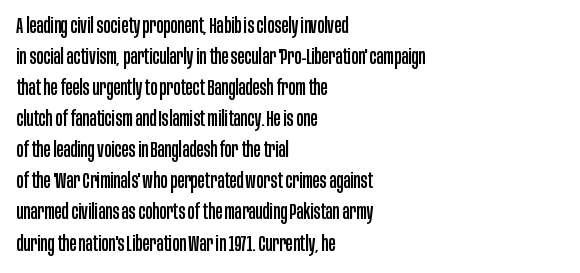
{"italic": "no", "underline": "no", "align": "left", "line_spacing": "normal", "line_spacing_ratio": 1.48, "letter_spacing": "normal", "letter_spacing_em": 0.0, "glyph_px": 21}
